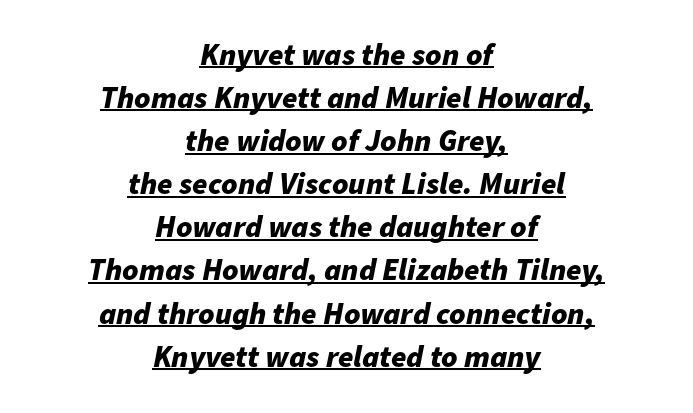
This sample keeps an unexceptional amount of space between lines. Centered paragraph, ragged on both sides. The characters look thick and weighty, a clear bold. Is this a fixed-width face? No — the glyphs have proportional, varying widths. Here the glyphs are tracked normally, forming tight word shapes.
